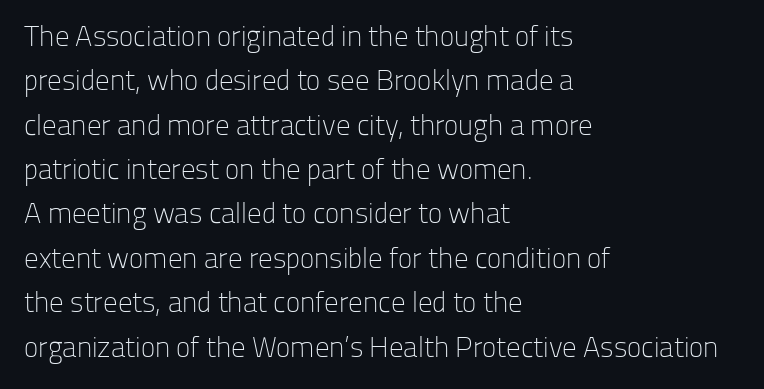
Q: Is the text bold? A: No.
Q: Is the text italic (slanted)? A: No, it is upright.
Q: Is the typeface a serif or a sans-serif typeface? A: Sans-serif.
Q: Is the text underlined? A: No.
Q: How is the paragraph aligned? A: Left-aligned.
Q: Is the spacing between letters normal or unusually wide? A: Normal.
Q: Is the spacing between lines tight, normal or loose? A: Normal.
Q: Width (condensed, normal, or wide)? A: Normal.
Q: Stroke contrast? A: Low.
Q: x-height? A: Medium.
Q: Monospaced? A: No.
